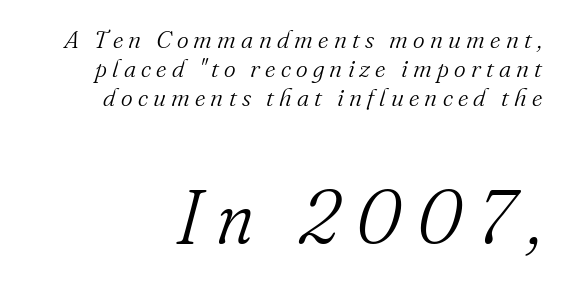
The whole block is typeset with a tilt. This rendering uses right alignment, leaving the left contour irregular. In terms of letterform style, serifs are clearly present. The weight tops out at a normal text grade. Character widths vary here, with narrow letters taking less room than wide ones. Beneath every word, the page is bare.
